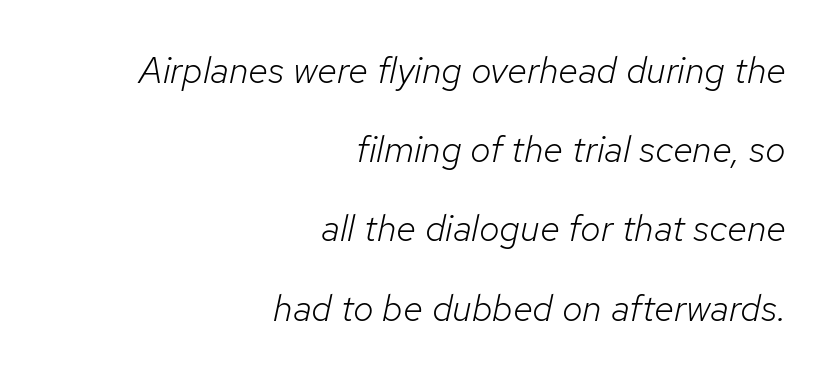
{"italic": "yes", "lean": "right", "slant_degrees": 12, "bold": "no", "weight": "light", "width": "normal", "stroke_contrast": "low", "x_height": "medium", "monospaced": "no", "underline": "no", "align": "right", "line_spacing": "loose", "line_spacing_ratio": 2.14, "letter_spacing": "normal", "letter_spacing_em": 0.0, "glyph_px": 37}
